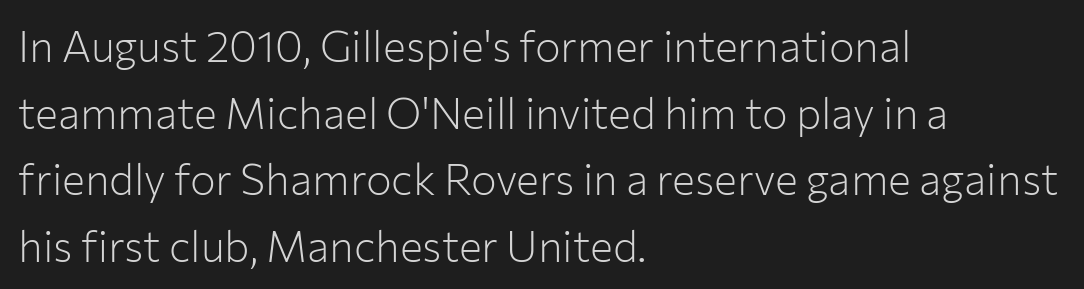
The image shows 43 px light sans-serif type, upright; set left-aligned, normal line spacing (1.55x), normal letter spacing, not underlined; low stroke contrast and a medium x-height.
